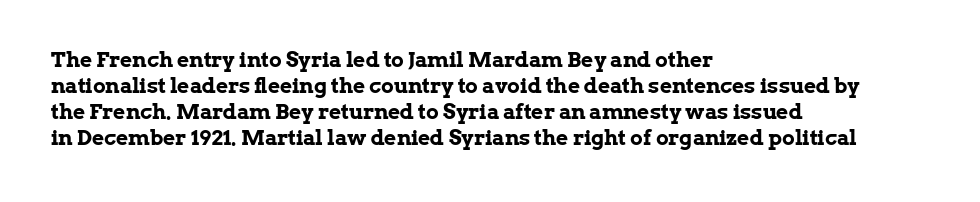
Q: Is the text bold? A: Yes.
Q: Is the text italic (slanted)? A: No, it is upright.
Q: Is the text underlined? A: No.
Q: How is the paragraph aligned? A: Left-aligned.
Q: Is the spacing between letters normal or unusually wide? A: Normal.
